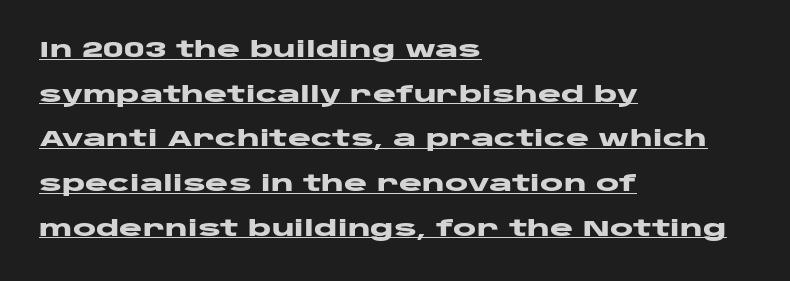
Q: Is the text bold? A: Yes.
Q: Is the text italic (slanted)? A: No, it is upright.
Q: Is the text underlined? A: Yes.
Q: How is the paragraph aligned? A: Left-aligned.
Q: Is the spacing between letters normal or unusually wide? A: Normal.
Q: Is the spacing between lines tight, normal or loose? A: Loose.
